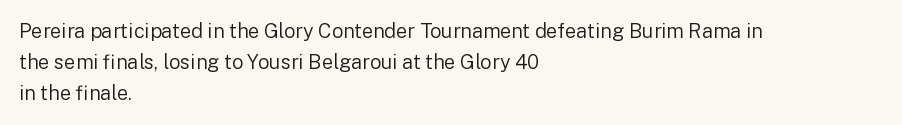
Q: Is the text bold? A: No.
Q: Is the text italic (slanted)? A: No, it is upright.
Q: Is the text underlined? A: No.
Q: How is the paragraph aligned? A: Left-aligned.
Q: Is the spacing between letters normal or unusually wide? A: Normal.
Q: Is the spacing between lines tight, normal or loose? A: Normal.
